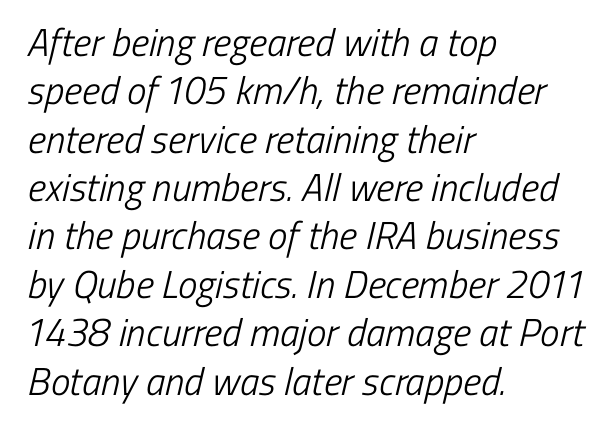
Q: Is the text bold? A: No.
Q: Is the typeface a serif or a sans-serif typeface? A: Sans-serif.
Q: Is the text underlined? A: No.
Q: How is the paragraph aligned? A: Left-aligned.
Q: Is the spacing between letters normal or unusually wide? A: Normal.
Q: Width (condensed, normal, or wide)? A: Condensed.
Q: Stroke contrast? A: Low.
Q: x-height? A: Medium.
Q: Monospaced? A: No.
